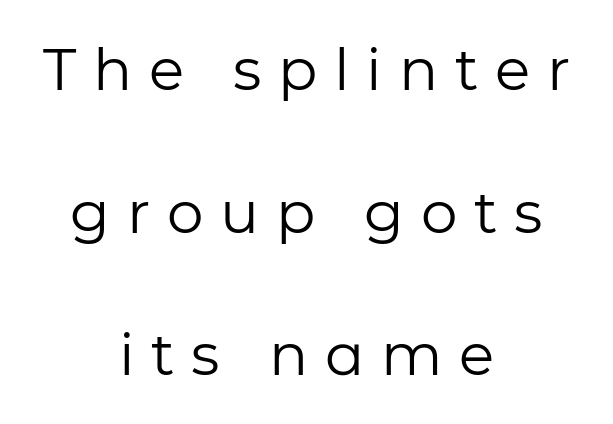
The image shows 58 px regular-weight sans-serif type, upright; set centered, loose line spacing (2.46x), unusually wide letter spacing (+0.29 em), not underlined; low stroke contrast and a medium x-height.
